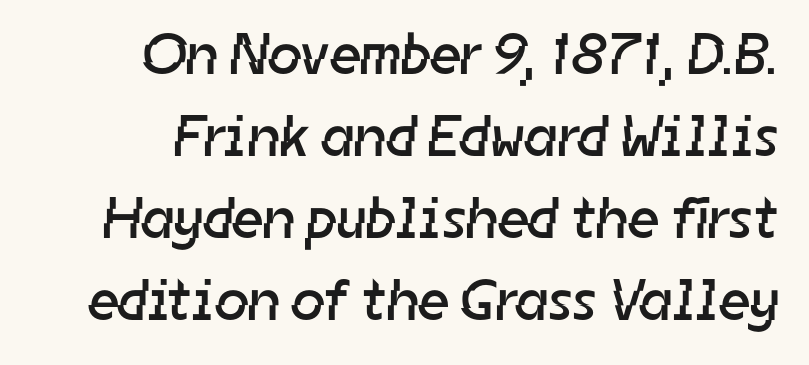
Q: Is the text bold? A: No.
Q: Is the typeface a serif or a sans-serif typeface? A: Sans-serif.
Q: Is the text underlined? A: No.
Q: Is the spacing between letters normal or unusually wide? A: Normal.
Q: Is the spacing between lines tight, normal or loose? A: Normal.
Q: Width (condensed, normal, or wide)? A: Normal.
Q: Stroke contrast? A: Low.
Q: x-height? A: Medium.
Q: Monospaced? A: No.
